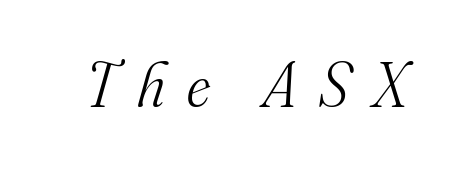
Nobody drew a line under any word here. Each letter keeps its own natural width here, so spacing adapts to shape. Would a proofreader flag this as italicized? Yes. Is this a heavy cut? Hardly; it is regular or lighter.
